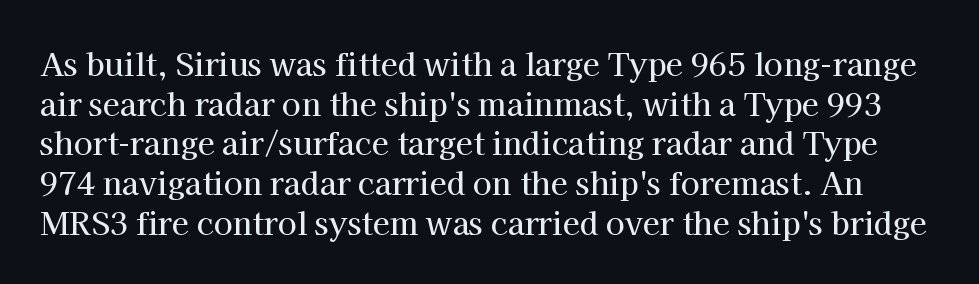
Q: Is the text italic (slanted)? A: No, it is upright.
Q: Is the typeface a serif or a sans-serif typeface? A: Serif.
Q: Is the text underlined? A: No.
Q: Is the spacing between letters normal or unusually wide? A: Normal.
Q: Is the spacing between lines tight, normal or loose? A: Normal.
Q: Width (condensed, normal, or wide)? A: Normal.
Q: Stroke contrast? A: High.
Q: x-height? A: Medium.
Q: Monospaced? A: No.
